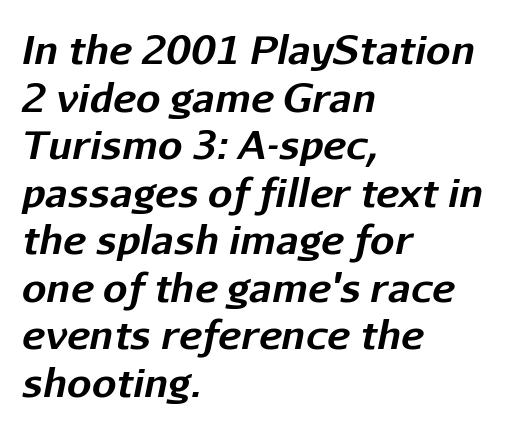
Between one letter and the next there's only the usual sliver of space. Italic? Definitely — the glyphs are oblique. Think of a printed novel: that variable character pitch is what you see here. Notice how thick the strokes are: this is what a full bold looks like.
